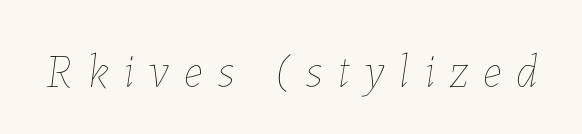
Q: Is the text bold? A: No.
Q: Is the text italic (slanted)? A: Yes, it leans right by about 7 degrees.
Q: Is the text underlined? A: No.
Q: Is the spacing between letters normal or unusually wide? A: Unusually wide.
Q: Width (condensed, normal, or wide)? A: Normal.
Q: Stroke contrast? A: Low.
Q: x-height? A: Medium.
Q: Monospaced? A: No.
